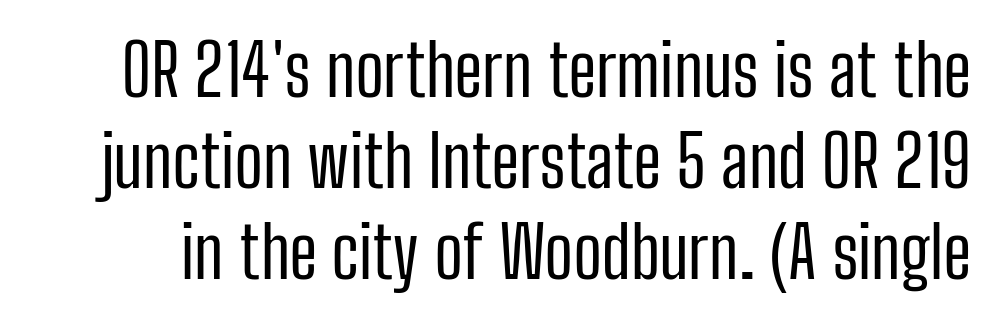
{"serif": "no", "italic": "no", "bold": "no", "weight": "regular", "width": "condensed", "stroke_contrast": "low", "x_height": "medium", "monospaced": "no", "underline": "no", "line_spacing": "normal", "line_spacing_ratio": 1.28, "letter_spacing": "normal", "letter_spacing_em": 0.0, "glyph_px": 71}
